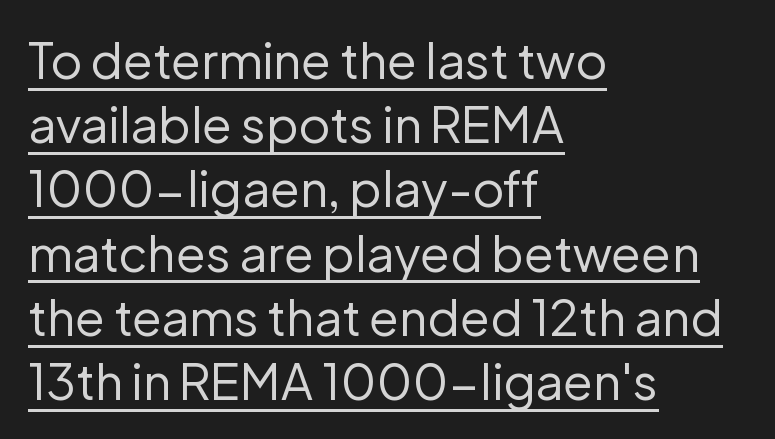
The image shows 49 px regular-weight sans-serif type, upright; set left-aligned, normal line spacing (1.31x), normal letter spacing, underlined; low stroke contrast and a medium x-height.
